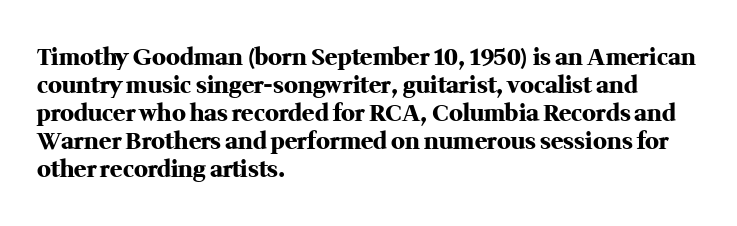
The image shows 23 px bold type, upright; set left-aligned, line spacing 1.22x, normal letter spacing, not underlined.
